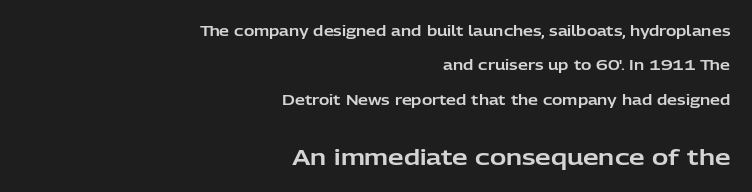
Q: Is the text italic (slanted)? A: No, it is upright.
Q: Is the text underlined? A: No.
Q: How is the paragraph aligned? A: Right-aligned.
Q: Is the spacing between letters normal or unusually wide? A: Normal.
Q: Is the spacing between lines tight, normal or loose? A: Loose.
Q: Which block of text is set in a larger size, the first (top) or the second (bottom)? A: The second (bottom) one.
